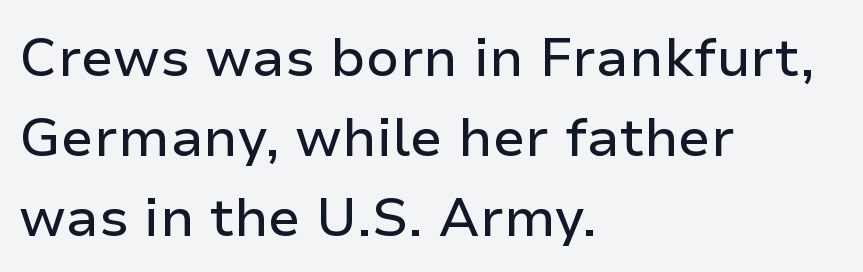
The image shows 54 px sans-serif type, upright; set left-aligned, normal line spacing (1.48x), normal letter spacing, not underlined; low stroke contrast and a medium x-height.
